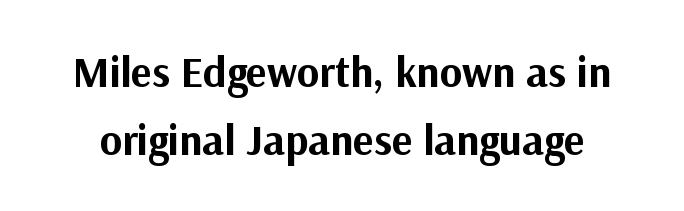
{"serif": "no", "italic": "no", "bold": "yes", "weight": "bold", "width": "normal", "stroke_contrast": "medium", "x_height": "medium", "monospaced": "no", "underline": "no", "line_spacing": "normal", "line_spacing_ratio": 1.59, "letter_spacing": "normal", "letter_spacing_em": 0.0, "glyph_px": 43}
